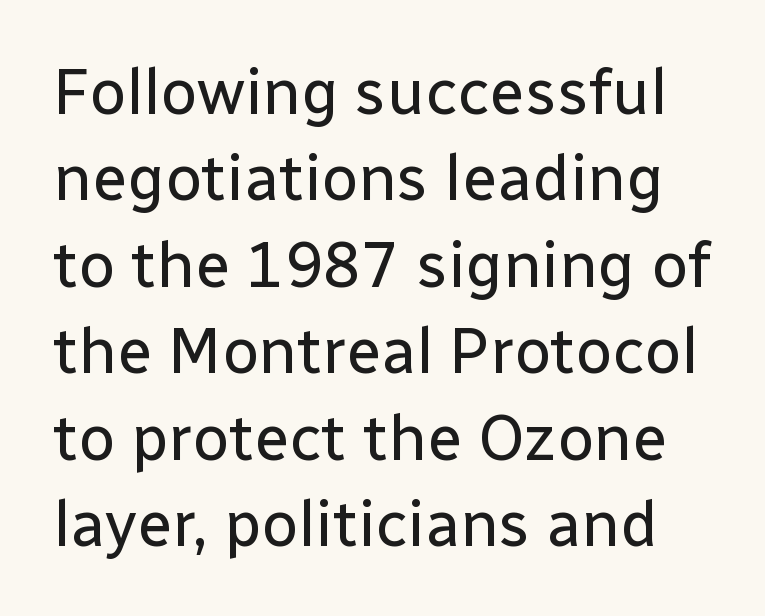
{"serif": "no", "italic": "no", "bold": "no", "weight": "regular", "width": "normal", "stroke_contrast": "low", "x_height": "medium", "monospaced": "no", "underline": "no", "line_spacing": "normal", "line_spacing_ratio": 1.35, "letter_spacing": "normal", "letter_spacing_em": 0.0, "glyph_px": 64}
